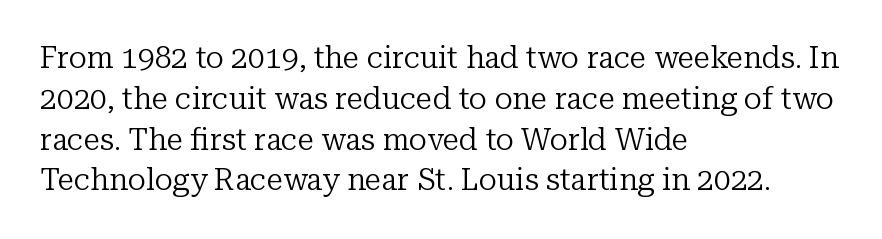
Q: Is the text bold? A: No.
Q: Is the text italic (slanted)? A: No, it is upright.
Q: Is the typeface a serif or a sans-serif typeface? A: Serif.
Q: Is the text underlined? A: No.
Q: How is the paragraph aligned? A: Left-aligned.
Q: Is the spacing between letters normal or unusually wide? A: Normal.
Q: Is the spacing between lines tight, normal or loose? A: Normal.
Q: Width (condensed, normal, or wide)? A: Normal.
Q: Stroke contrast? A: Low.
Q: x-height? A: Medium.
Q: Monospaced? A: No.
